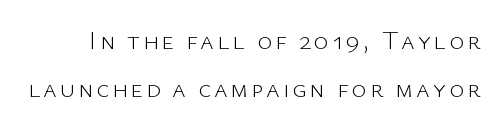
The letters stand straight up with perfectly vertical stems. Bare-footed words on every line. No letter is thick-stroked: the sample isn't bold.
